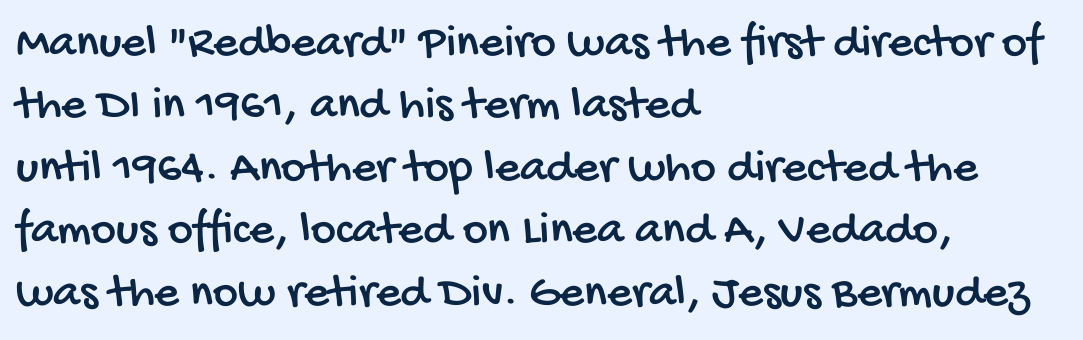
The image shows 48 px condensed sans-serif type; set left-aligned, normal line spacing (1.3x), normal letter spacing, not underlined; low stroke contrast and a large x-height.
